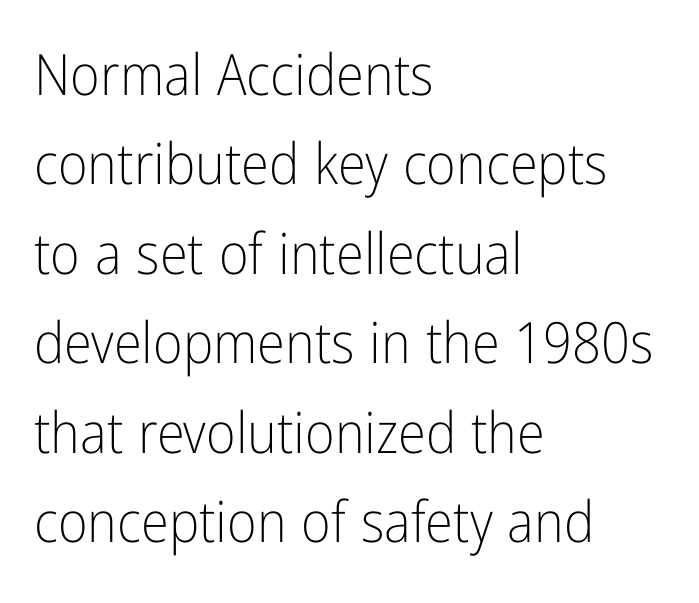
{"serif": "no", "italic": "no", "bold": "no", "weight": "light", "width": "condensed", "stroke_contrast": "low", "x_height": "medium", "monospaced": "no", "underline": "no", "align": "left", "line_spacing": "normal", "line_spacing_ratio": 1.57, "letter_spacing": "normal", "letter_spacing_em": 0.0, "glyph_px": 57}
